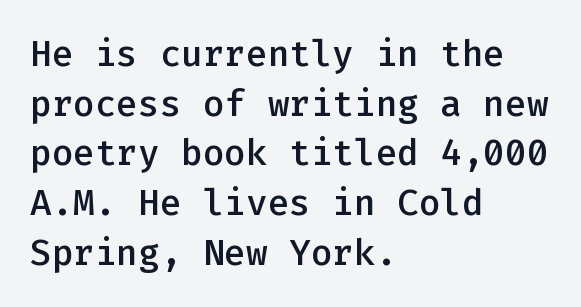
On the weight axis this lands at semibold, roughly 600. Is this a fixed-width face? Yes — each glyph sits in an identical cell. Tall strokes in this sample are plumb rather than angled. This sample uses a sans-serif face. The lines in this sample share a left origin and differ only in where they stop.
